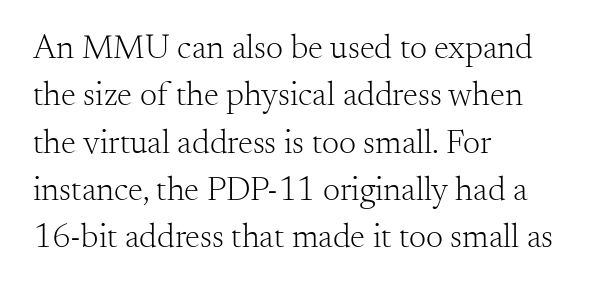
{"serif": "yes", "italic": "no", "bold": "no", "weight": "light", "width": "normal", "stroke_contrast": "medium", "x_height": "small", "monospaced": "no", "underline": "no", "align": "left", "line_spacing": "normal", "line_spacing_ratio": 1.39, "letter_spacing": "normal", "letter_spacing_em": 0.0, "glyph_px": 34}
